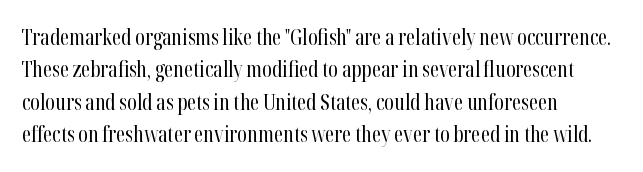
{"italic": "no", "bold": "no", "underline": "no", "align": "left", "line_spacing": "normal", "line_spacing_ratio": 1.54, "letter_spacing": "normal", "letter_spacing_em": 0.0, "glyph_px": 21}
